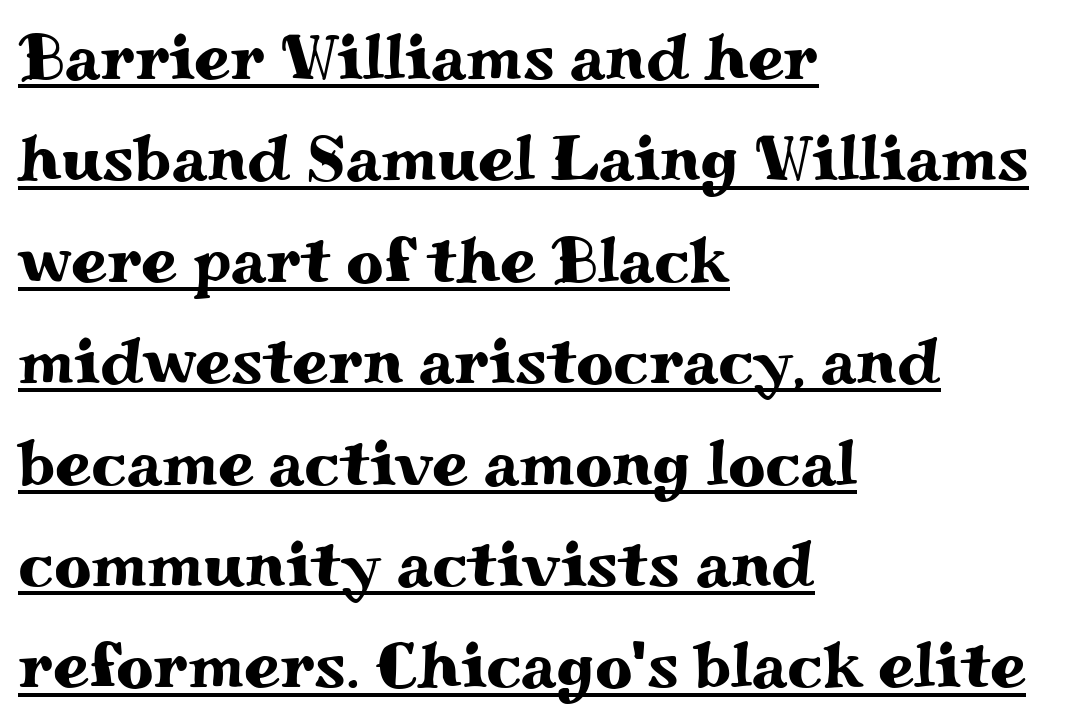
Q: Is the text italic (slanted)? A: No, it is upright.
Q: Is the typeface a serif or a sans-serif typeface? A: Serif.
Q: Is the text underlined? A: Yes.
Q: How is the paragraph aligned? A: Left-aligned.
Q: Is the spacing between letters normal or unusually wide? A: Normal.
Q: Is the spacing between lines tight, normal or loose? A: Normal.
Q: Width (condensed, normal, or wide)? A: Wide.
Q: Stroke contrast? A: Medium.
Q: x-height? A: Small.
Q: Monospaced? A: No.
